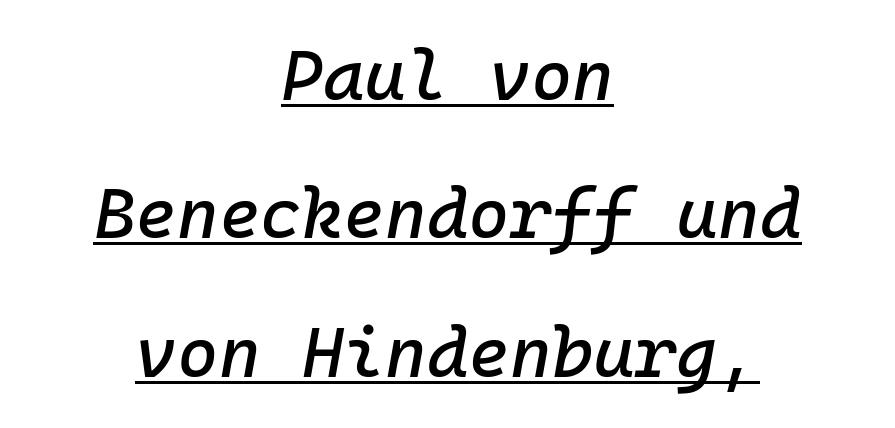
{"italic": "yes", "lean": "right", "slant_degrees": 10, "width": "normal", "stroke_contrast": "low", "x_height": "medium", "monospaced": "yes", "underline": "yes", "align": "center", "line_spacing": "loose", "line_spacing_ratio": 1.95, "letter_spacing": "normal", "letter_spacing_em": 0.0, "glyph_px": 71}
